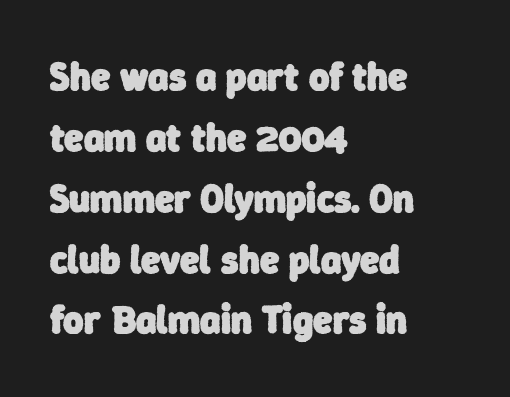
Font category for this specimen: sans-serif. The rendering uses a moderate line-height, typical for paragraphs. Notice how the passage keeps a crisp vertical edge on the left only. Looks like regular typesetting: each glyph gets only the width it needs.
